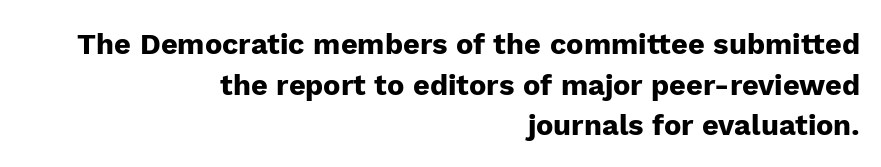
The image shows 29 px heavy sans-serif type, upright; set right-aligned, normal line spacing (1.4x), normal letter spacing, not underlined; low stroke contrast and a medium x-height.
